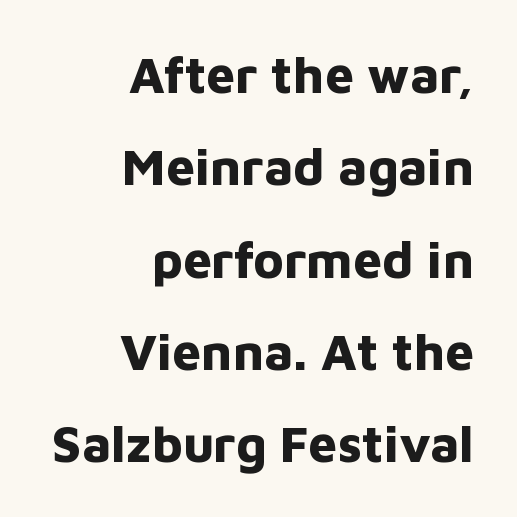
There is no visible air inserted between adjacent glyphs. The rendering uses natural spacing where letterforms have individual widths. The specimen omits any rule beneath the text block's lines. You'd pick this weight for a headline — it's a proper bold. Does the type have serifs? No, each stem ends abruptly. Leftover space on each line is placed entirely before the opening word.
